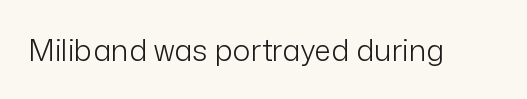
You can tell it's not italic because the verticals are truly vertical. Descender tails drop into unmarked territory. This is sans-serif lettering, the kind often seen on screens and signage. The passage shown is typed in a proportional face where columns would drift. Bold? No — there's no thickening of the strokes.
